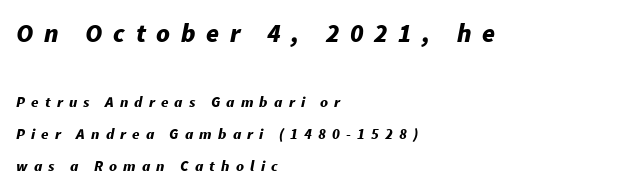
These lines have a slow, spaced-out rhythm from letter to letter. Beneath every word, the page is bare. The face used here has the dense, thick strokes of a bold. Notice how the passage keeps a crisp vertical edge on the left only. Type size steps down from the first block to the second. Leading: increased.
